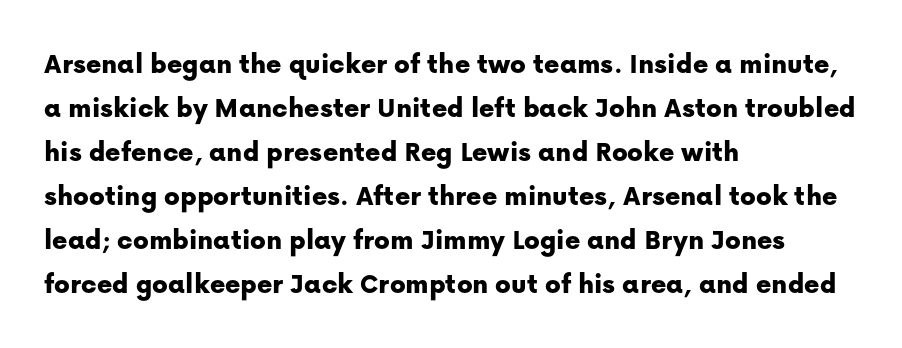
Italic? Not at all — the glyphs are vertical. Each letter keeps its own natural width here, so spacing adapts to shape. Descender tails drop into unmarked territory. The rendering anchors every line to the left-hand side. Letter spacing: default.
